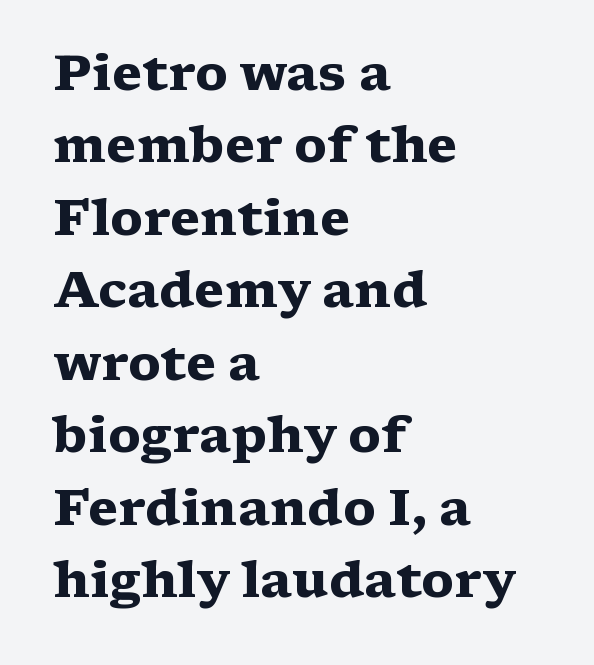
{"serif": "yes", "italic": "no", "bold": "yes", "weight": "heavy", "width": "wide", "stroke_contrast": "medium", "x_height": "medium", "monospaced": "no", "underline": "no", "align": "left", "line_spacing": "normal", "line_spacing_ratio": 1.45, "letter_spacing": "normal", "letter_spacing_em": 0.0, "glyph_px": 50}
